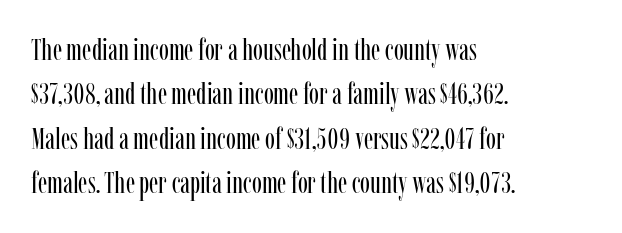
The image shows 30 px regular-weight, condensed serif type, upright; set left-aligned, normal line spacing (1.48x), normal letter spacing, not underlined; low stroke contrast and a medium x-height.
